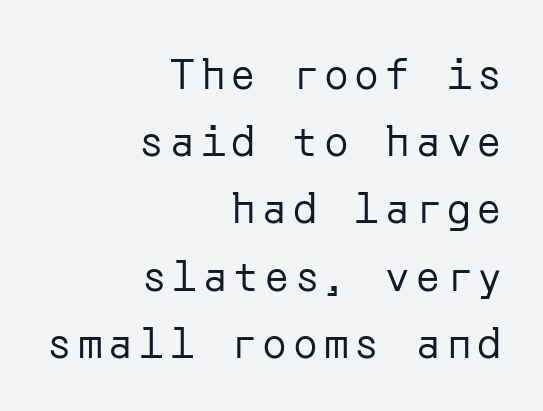
The image shows 41 px regular-weight sans-serif type, upright; set right-aligned, normal line spacing (1.64x), not underlined; low stroke contrast and a medium x-height.
